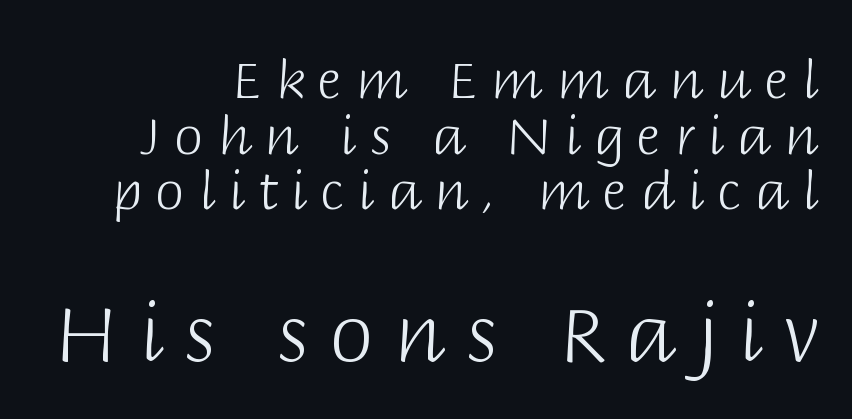
Q: Is the text bold? A: No.
Q: Is the text italic (slanted)? A: No, it is upright.
Q: Is the typeface a serif or a sans-serif typeface? A: Sans-serif.
Q: Is the text underlined? A: No.
Q: How is the paragraph aligned? A: Right-aligned.
Q: Is the spacing between letters normal or unusually wide? A: Unusually wide.
Q: Is the spacing between lines tight, normal or loose? A: Tight.
Q: Which block of text is set in a larger size, the first (top) or the second (bottom)? A: The second (bottom) one.
Q: Width (condensed, normal, or wide)? A: Normal.
Q: Stroke contrast? A: Low.
Q: x-height? A: Large.
Q: Monospaced? A: No.
